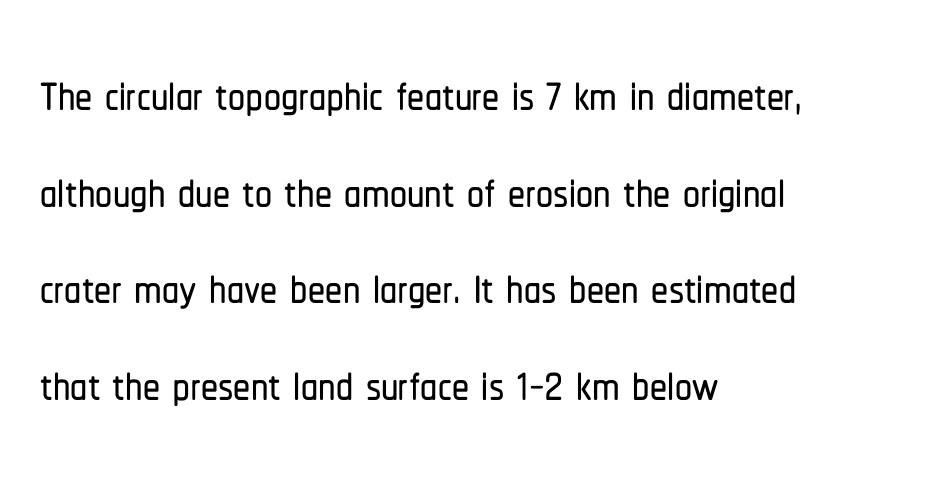
A typesetter would call this leading conventional body-copy spacing. Has an underline been added? It has not. You can tell it's not italic because the verticals are truly vertical. You could not count columns in this text — the font is proportionally spaced. Observe the ordinary spacing: letters are neighbours, not strangers. The passage is arranged the way most books set body copy — flush left.
